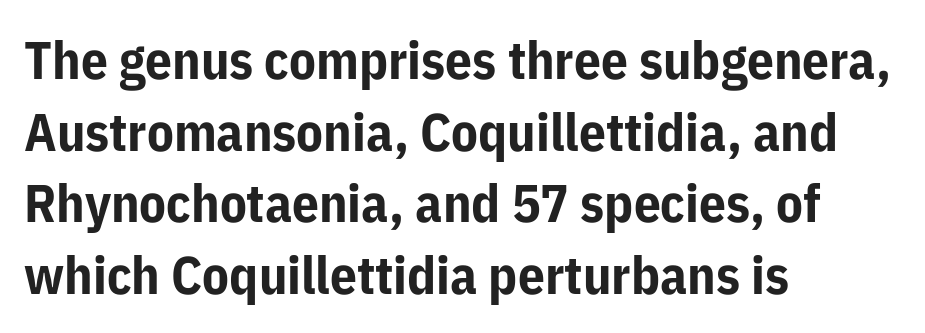
The image shows 53 px bold sans-serif type, upright; set left-aligned, normal line spacing (1.35x), normal letter spacing, not underlined; low stroke contrast and a medium x-height.
